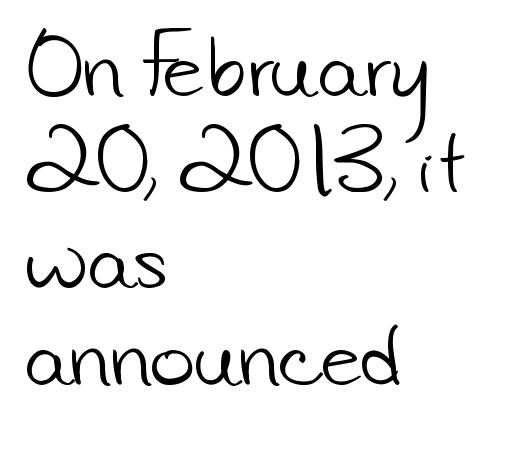
The face looks like a standard text weight, possibly lighter. This sample is left-justified, so line endings fall wherever the words run out. Looks like regular typesetting: each glyph gets only the width it needs. This sample uses a sans-serif face.
